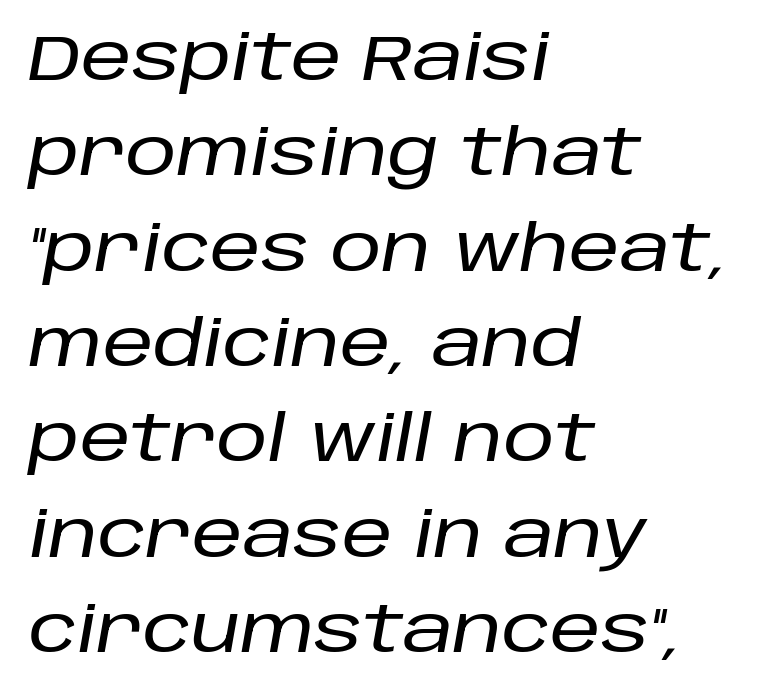
The image shows 64 px text type, italic (leaning right); set left-aligned, normal line spacing (1.49x), normal letter spacing, not underlined; low stroke contrast and a large x-height.
